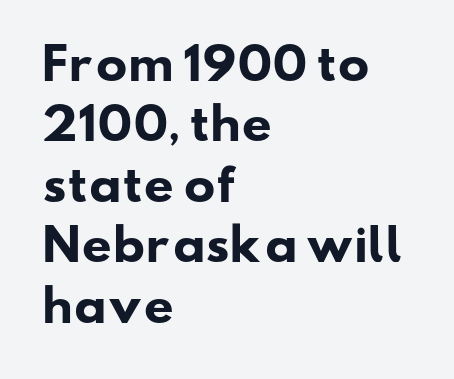
The image shows 42 px heavy, wide sans-serif type; set left-aligned, normal line spacing (1.44x), normal letter spacing, not underlined; low stroke contrast and a small x-height.
